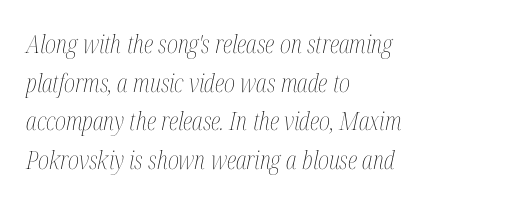
The image shows 25 px text type, italic (leaning right); set left-aligned, normal line spacing (1.55x), normal letter spacing, not underlined.
